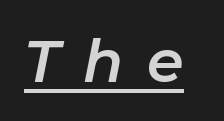
{"italic": "yes", "lean": "right", "slant_degrees": 11, "width": "normal", "stroke_contrast": "low", "x_height": "medium", "monospaced": "no", "underline": "yes", "letter_spacing": "wide", "letter_spacing_em": 0.4, "glyph_px": 59}
